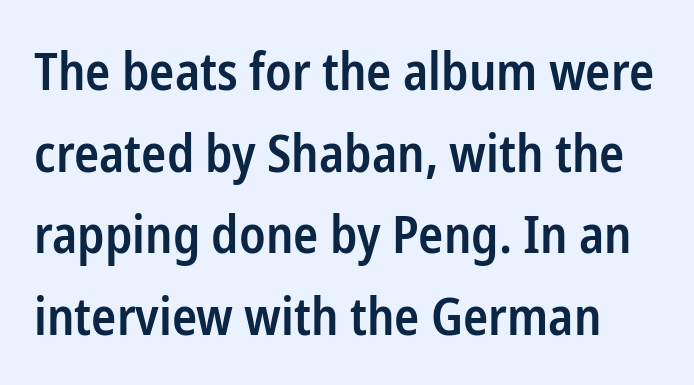
The image shows 52 px semibold, condensed sans-serif type, upright; set normal line spacing (1.57x), normal letter spacing, not underlined; low stroke contrast and a medium x-height.
